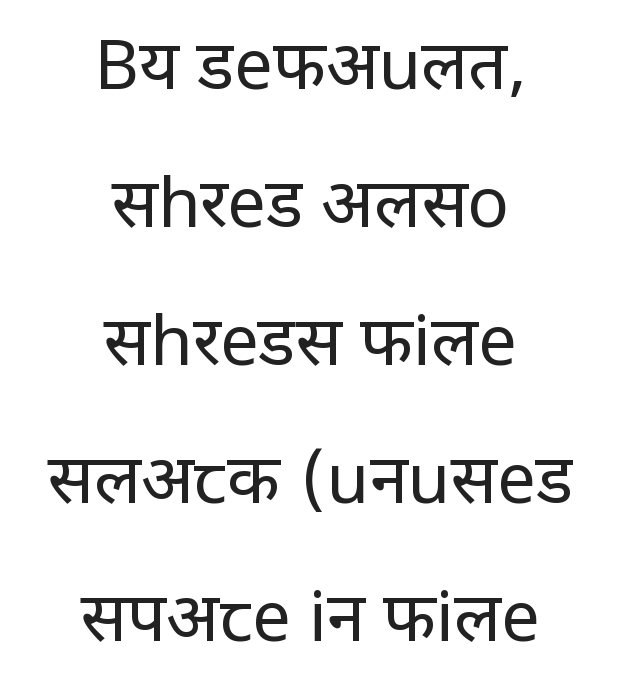
{"serif": "no", "italic": "no", "bold": "no", "weight": "regular", "width": "condensed", "stroke_contrast": "low", "x_height": "large", "monospaced": "no", "underline": "no", "align": "center", "line_spacing": "loose", "line_spacing_ratio": 2.0, "letter_spacing": "normal", "letter_spacing_em": 0.0, "glyph_px": 69}
